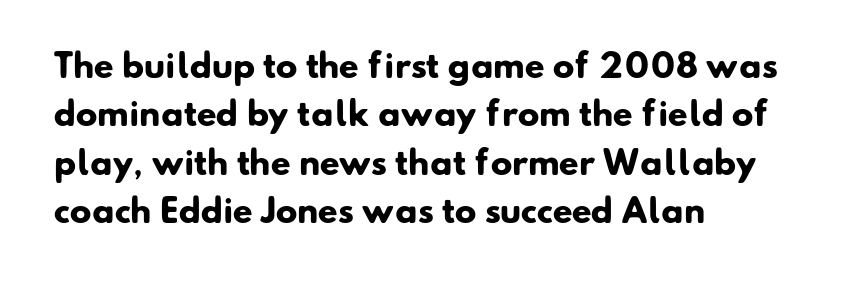
The image shows 32 px heavy sans-serif type; set left-aligned, normal line spacing (1.51x), normal letter spacing, not underlined; low stroke contrast and a small x-height.
